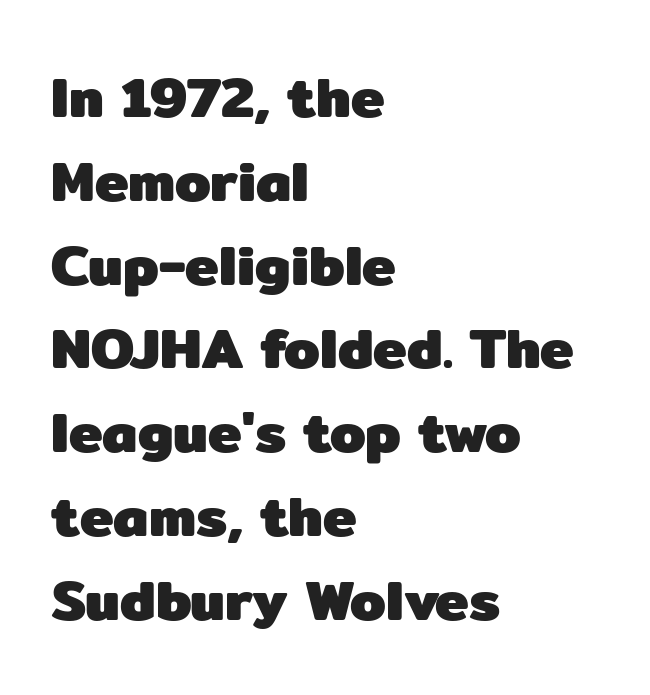
{"serif": "no", "italic": "no", "bold": "yes", "weight": "heavy", "width": "normal", "stroke_contrast": "low", "x_height": "medium", "monospaced": "no", "underline": "no", "align": "left", "line_spacing": "normal", "line_spacing_ratio": 1.47, "letter_spacing": "normal", "letter_spacing_em": 0.0, "glyph_px": 57}
